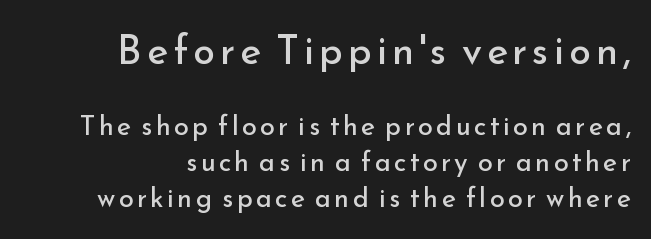
Q: Is the text bold? A: No.
Q: Is the text italic (slanted)? A: No, it is upright.
Q: Is the typeface a serif or a sans-serif typeface? A: Sans-serif.
Q: Is the text underlined? A: No.
Q: How is the paragraph aligned? A: Right-aligned.
Q: Is the spacing between lines tight, normal or loose? A: Normal.
Q: Which block of text is set in a larger size, the first (top) or the second (bottom)? A: The first (top) one.
Q: Width (condensed, normal, or wide)? A: Normal.
Q: Stroke contrast? A: Low.
Q: x-height? A: Small.
Q: Monospaced? A: No.
